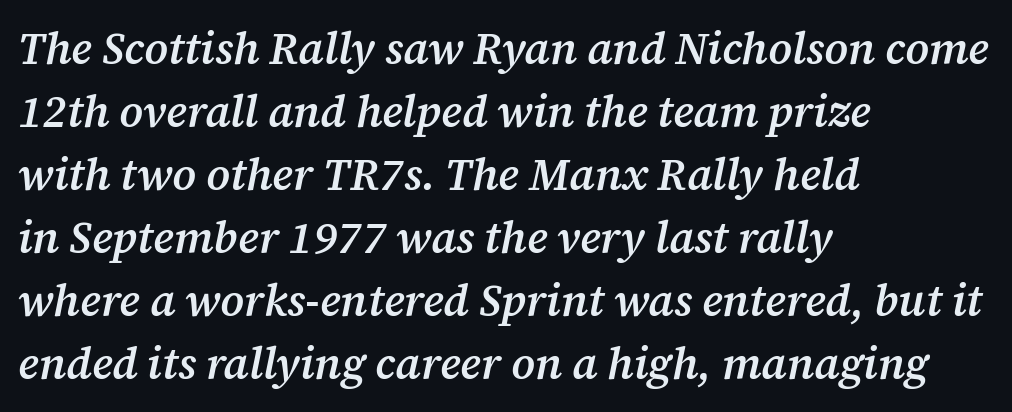
The image shows 44 px semibold serif type, italic (leaning right); set left-aligned, normal line spacing (1.43x), normal letter spacing, not underlined; medium stroke contrast and a medium x-height.
